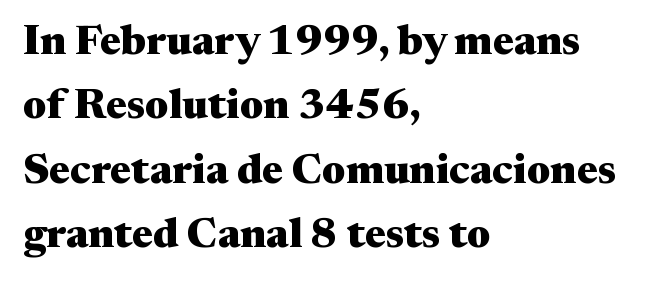
{"serif": "yes", "italic": "no", "bold": "yes", "weight": "heavy", "width": "wide", "stroke_contrast": "medium", "x_height": "medium", "monospaced": "no", "underline": "no", "align": "left", "line_spacing": "normal", "line_spacing_ratio": 1.53, "letter_spacing": "normal", "letter_spacing_em": 0.0, "glyph_px": 42}
